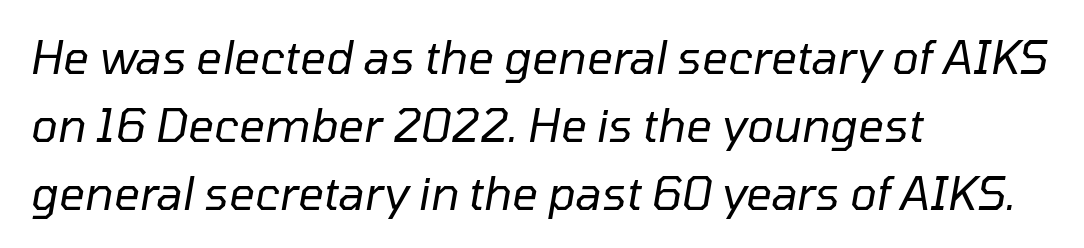
Q: Is the text bold? A: No.
Q: Is the text italic (slanted)? A: Yes, it leans right by about 10 degrees.
Q: Is the text underlined? A: No.
Q: How is the paragraph aligned? A: Left-aligned.
Q: Is the spacing between letters normal or unusually wide? A: Normal.
Q: Is the spacing between lines tight, normal or loose? A: Normal.
Q: Width (condensed, normal, or wide)? A: Normal.
Q: Stroke contrast? A: Low.
Q: x-height? A: Medium.
Q: Monospaced? A: No.
